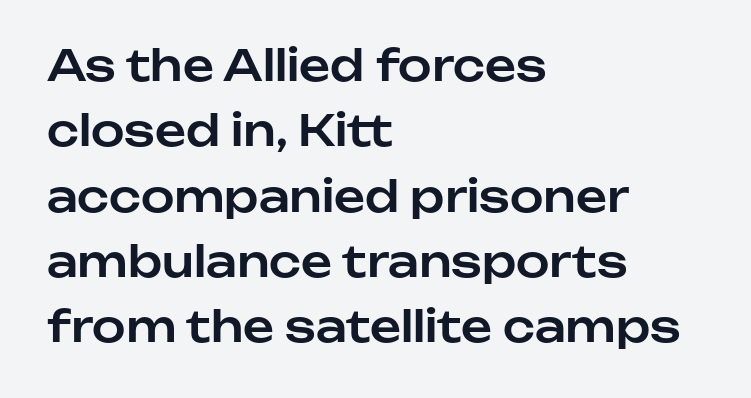
The image shows 43 px sans-serif type, upright; set left-aligned, normal line spacing (1.52x), normal letter spacing, not underlined; low stroke contrast and a medium x-height.
